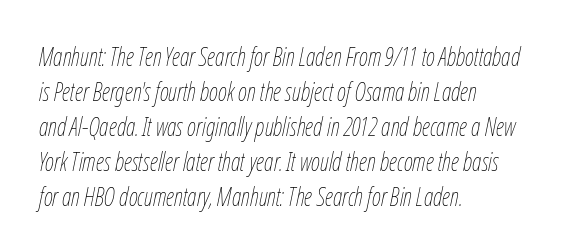
The image shows 25 px text type, italic (leaning right); set left-aligned, normal line spacing (1.4x), normal letter spacing, not underlined.
